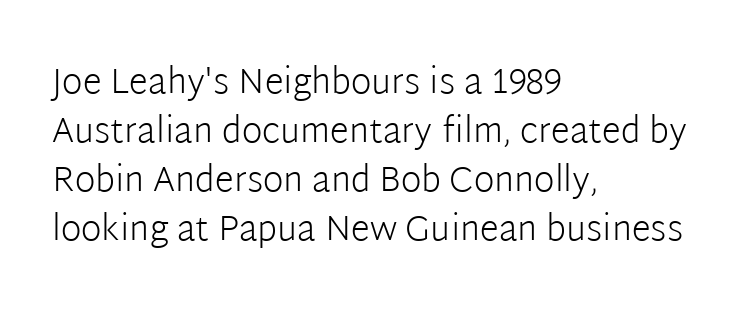
The image shows 35 px light sans-serif type, upright; set left-aligned, normal line spacing (1.4x), normal letter spacing, not underlined; low stroke contrast and a medium x-height.
